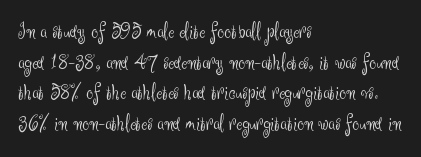
The image shows 22 px text type, upright; set left-aligned, normal line spacing (1.39x), normal letter spacing, not underlined.
